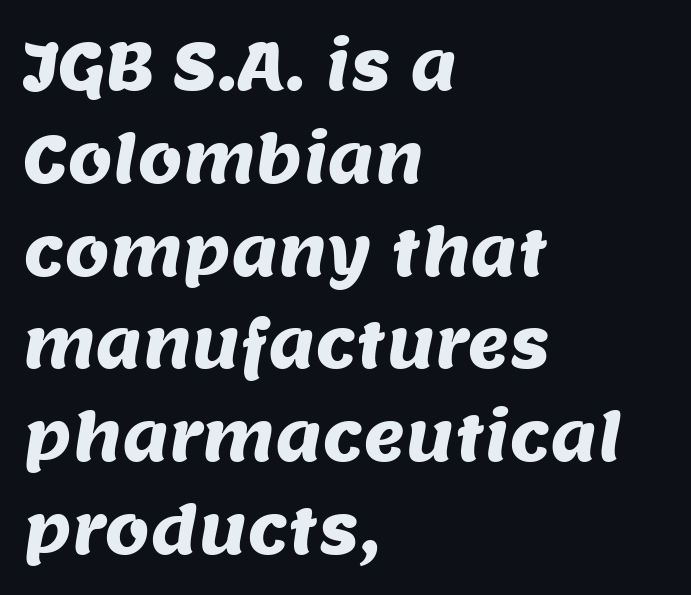
{"serif": "no", "width": "normal", "stroke_contrast": "medium", "x_height": "large", "monospaced": "no", "underline": "no", "align": "left", "line_spacing": "normal", "line_spacing_ratio": 1.45, "letter_spacing": "normal", "letter_spacing_em": 0.0, "glyph_px": 64}
